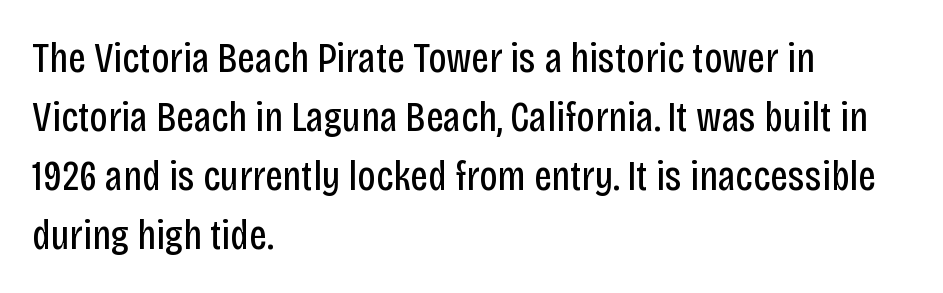
{"serif": "no", "italic": "no", "bold": "no", "weight": "regular", "width": "condensed", "stroke_contrast": "low", "x_height": "large", "monospaced": "no", "underline": "no", "align": "left", "line_spacing": "normal", "line_spacing_ratio": 1.37, "letter_spacing": "normal", "letter_spacing_em": 0.0, "glyph_px": 43}
